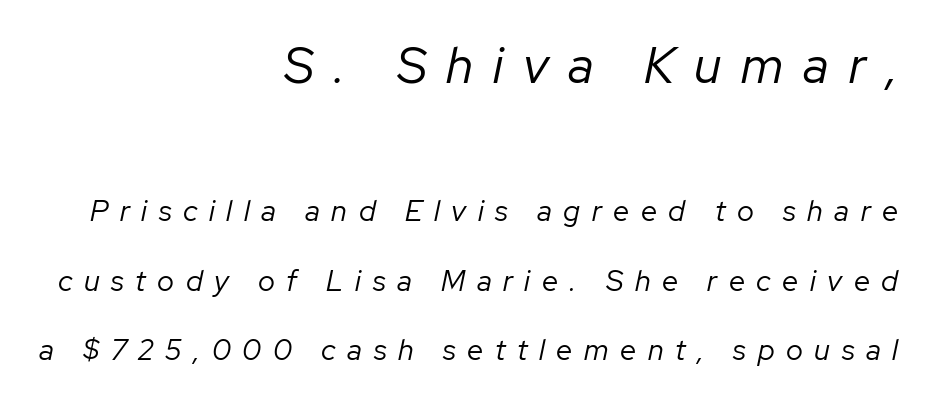
Q: Is the text bold? A: No.
Q: Is the text italic (slanted)? A: Yes, it leans right by about 12 degrees.
Q: Is the text underlined? A: No.
Q: How is the paragraph aligned? A: Right-aligned.
Q: Is the spacing between letters normal or unusually wide? A: Unusually wide.
Q: Is the spacing between lines tight, normal or loose? A: Loose.
Q: Which block of text is set in a larger size, the first (top) or the second (bottom)? A: The first (top) one.
Q: Width (condensed, normal, or wide)? A: Normal.
Q: Stroke contrast? A: Low.
Q: x-height? A: Medium.
Q: Monospaced? A: No.
